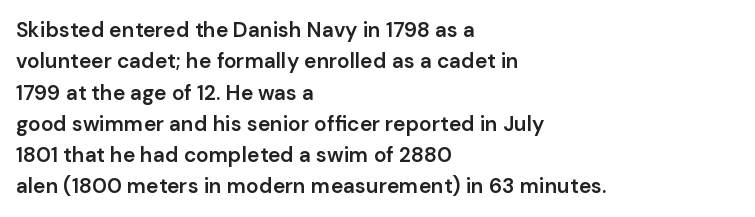
{"italic": "no", "bold": "semi", "underline": "no", "align": "left", "line_spacing": "normal", "line_spacing_ratio": 1.49, "letter_spacing": "normal", "letter_spacing_em": 0.0, "glyph_px": 21}
